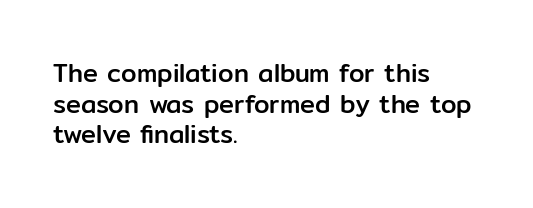
Q: Is the text italic (slanted)? A: No, it is upright.
Q: Is the text underlined? A: No.
Q: How is the paragraph aligned? A: Left-aligned.
Q: Is the spacing between letters normal or unusually wide? A: Normal.
